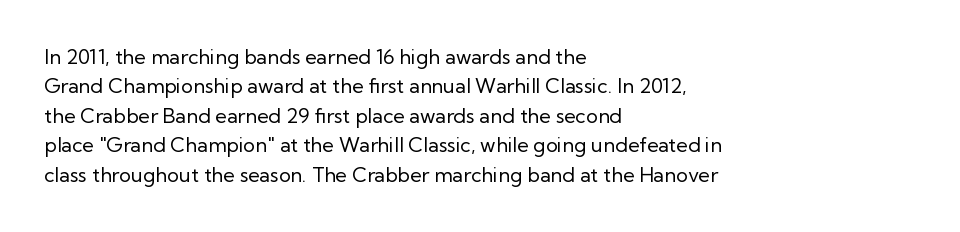
{"italic": "no", "bold": "no", "underline": "no", "align": "left", "line_spacing": "normal", "line_spacing_ratio": 1.47, "letter_spacing": "normal", "letter_spacing_em": 0.0, "glyph_px": 20}
